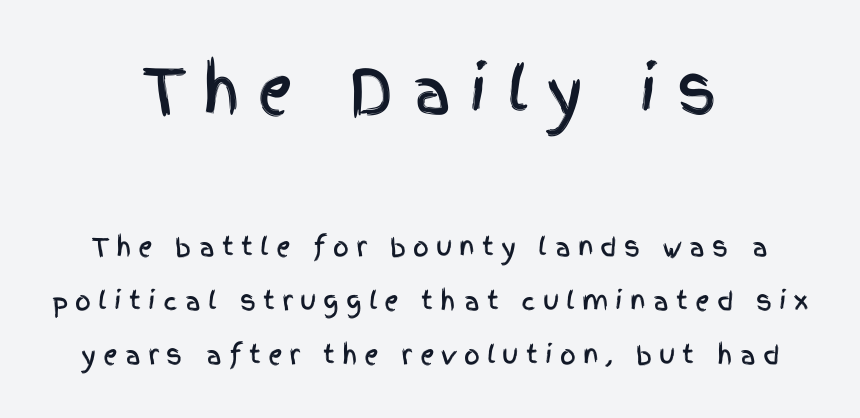
The first block has been scaled up relative to the second. Stroke terminals: plain, sans-serif. This sample uses an upright cut, with every glyph sitting square on the baseline. Honestly, the letter spacing is so wide it's the main thing you notice.
